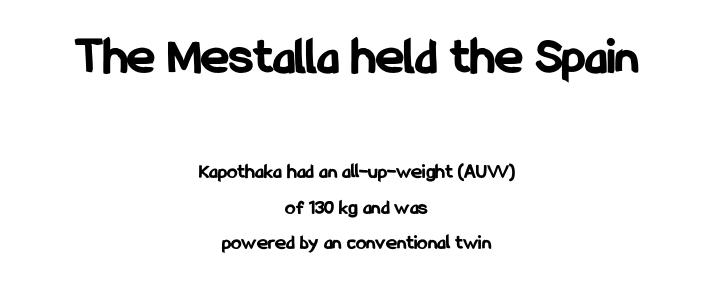
{"serif": "no", "italic": "no", "bold": "yes", "weight": "bold", "width": "condensed", "stroke_contrast": "low", "x_height": "medium", "monospaced": "no", "underline": "no", "align": "center", "line_spacing": "normal", "line_spacing_ratio": 1.68, "letter_spacing": "normal", "letter_spacing_em": 0.0, "larger_block": "first", "size_ratio": 2.52, "glyph_px": 53}
